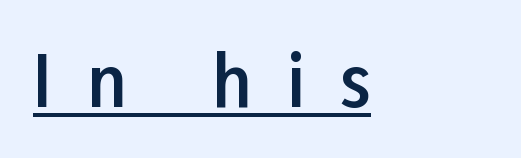
The image shows 69 px semibold sans-serif type, upright; set left-aligned, unusually wide letter spacing (+0.5 em), underlined; low stroke contrast and a medium x-height.
